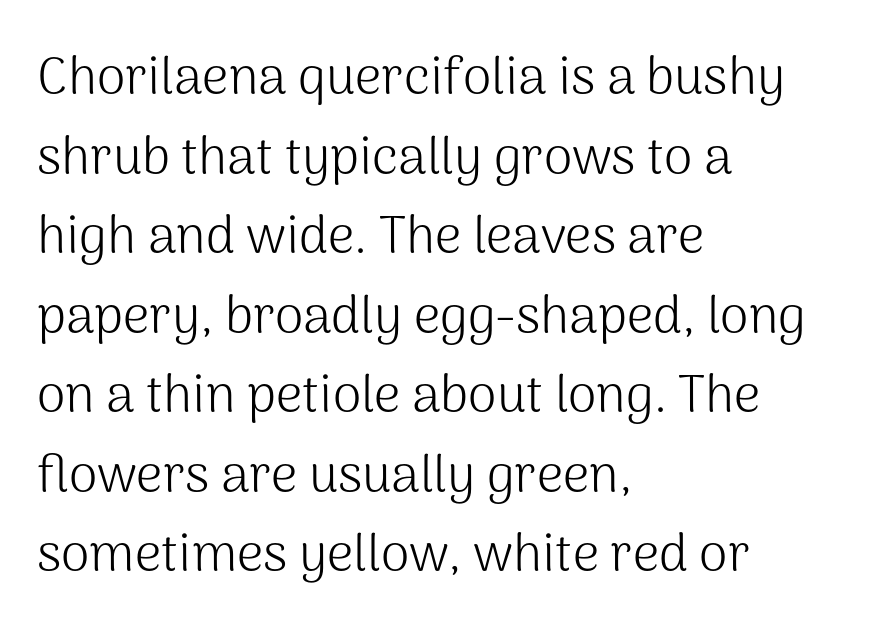
{"serif": "no", "italic": "no", "bold": "no", "weight": "light", "width": "normal", "stroke_contrast": "medium", "x_height": "medium", "monospaced": "no", "underline": "no", "align": "left", "line_spacing": "normal", "line_spacing_ratio": 1.53, "letter_spacing": "normal", "letter_spacing_em": 0.0, "glyph_px": 52}
